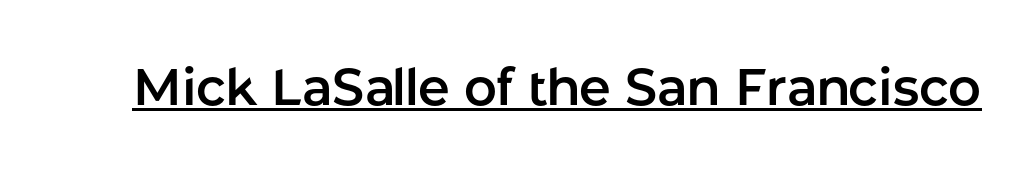
The image shows 51 px sans-serif type, upright; set normal letter spacing, underlined; low stroke contrast and a medium x-height.
